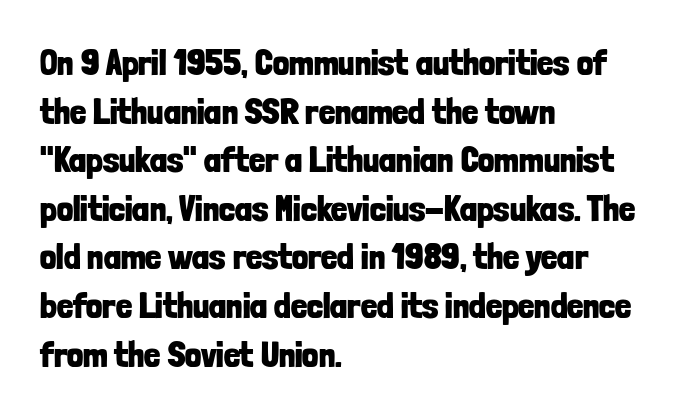
{"serif": "no", "italic": "no", "bold": "yes", "weight": "bold", "width": "condensed", "stroke_contrast": "low", "x_height": "medium", "monospaced": "no", "underline": "no", "align": "left", "line_spacing": "normal", "line_spacing_ratio": 1.35, "letter_spacing": "normal", "letter_spacing_em": 0.0, "glyph_px": 36}
